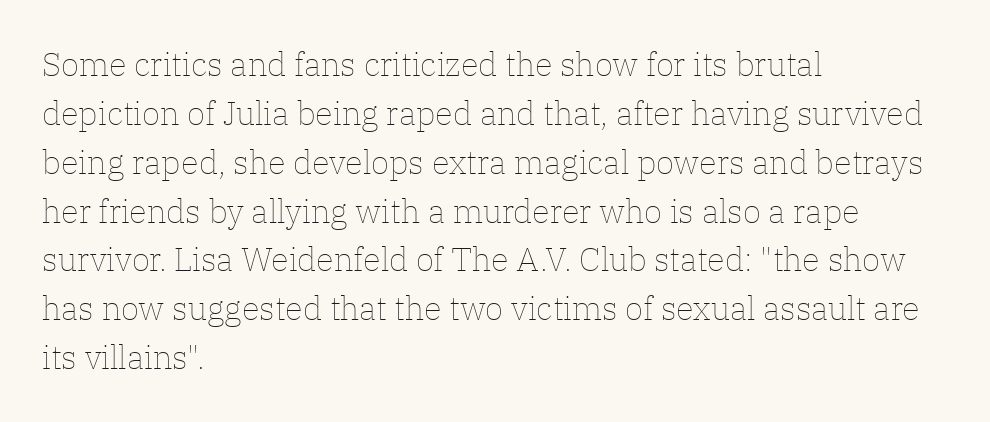
{"italic": "no", "bold": "no", "weight": "thin", "width": "normal", "stroke_contrast": "low", "x_height": "medium", "monospaced": "no", "underline": "no", "align": "left", "line_spacing": "normal", "line_spacing_ratio": 1.48, "letter_spacing": "normal", "letter_spacing_em": 0.0, "glyph_px": 33}
